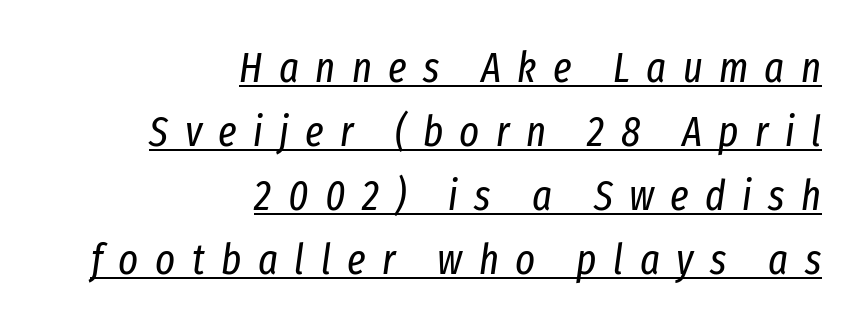
The image shows 42 px regular-weight, condensed type, italic (leaning right); set right-aligned, normal line spacing (1.52x), unusually wide letter spacing (+0.39 em), underlined; low stroke contrast and a medium x-height.
